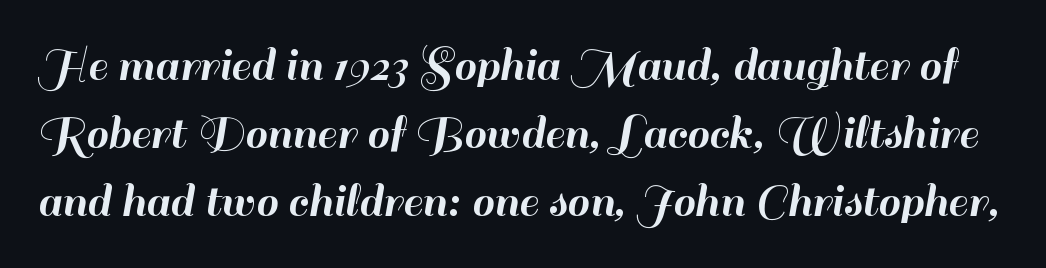
Q: Is the text italic (slanted)? A: Yes.
Q: Is the typeface a serif or a sans-serif typeface? A: Sans-serif.
Q: Is the text underlined? A: No.
Q: Is the spacing between letters normal or unusually wide? A: Normal.
Q: Is the spacing between lines tight, normal or loose? A: Normal.
Q: Width (condensed, normal, or wide)? A: Normal.
Q: Stroke contrast? A: High.
Q: x-height? A: Small.
Q: Monospaced? A: No.
